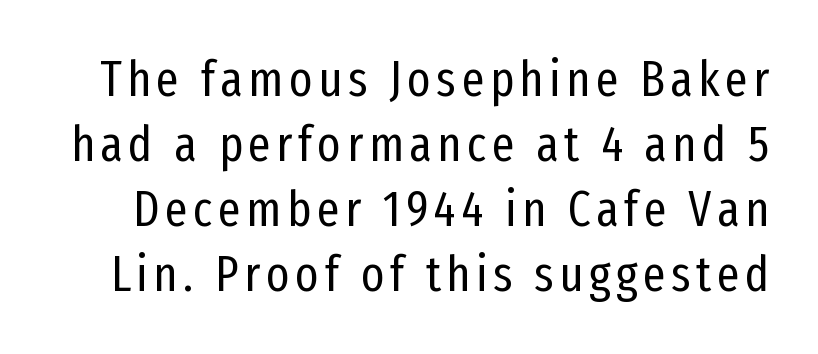
The image shows 50 px regular-weight, condensed sans-serif type, upright; set normal line spacing (1.3x), not underlined; low stroke contrast and a medium x-height.
